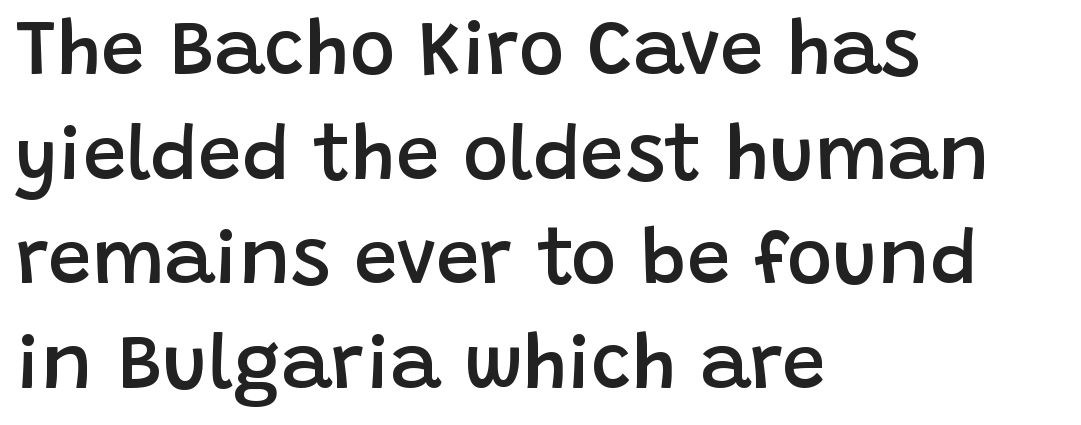
Q: Is the text bold? A: Semi-bold.
Q: Is the text italic (slanted)? A: No, it is upright.
Q: Is the typeface a serif or a sans-serif typeface? A: Sans-serif.
Q: Is the text underlined? A: No.
Q: How is the paragraph aligned? A: Left-aligned.
Q: Is the spacing between letters normal or unusually wide? A: Normal.
Q: Is the spacing between lines tight, normal or loose? A: Normal.
Q: Width (condensed, normal, or wide)? A: Normal.
Q: Stroke contrast? A: Low.
Q: x-height? A: Large.
Q: Monospaced? A: No.
